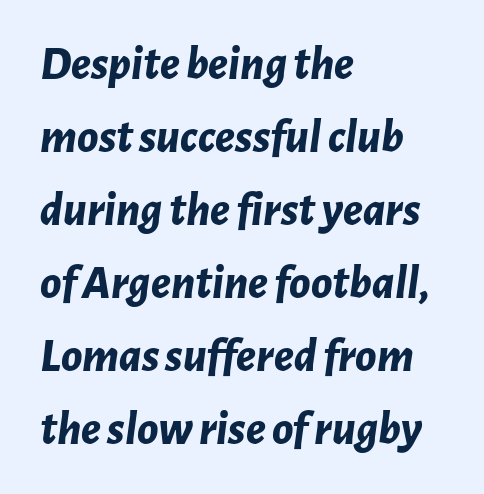
Clear beneath every line of the passage. Varying glyph widths throughout — classic text-font behaviour. The characters look thick and weighty, a clear bold. Posture: slanted. Line spacing here is normal.
